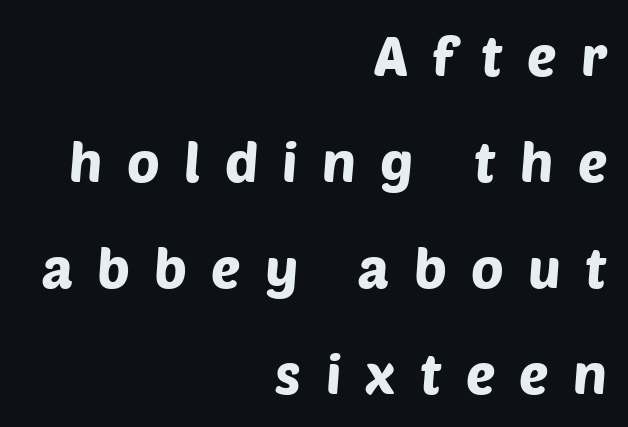
{"serif": "no", "width": "normal", "stroke_contrast": "low", "x_height": "large", "monospaced": "no", "underline": "no", "align": "right", "line_spacing": "loose", "line_spacing_ratio": 1.93, "letter_spacing": "wide", "letter_spacing_em": 0.44, "glyph_px": 55}
